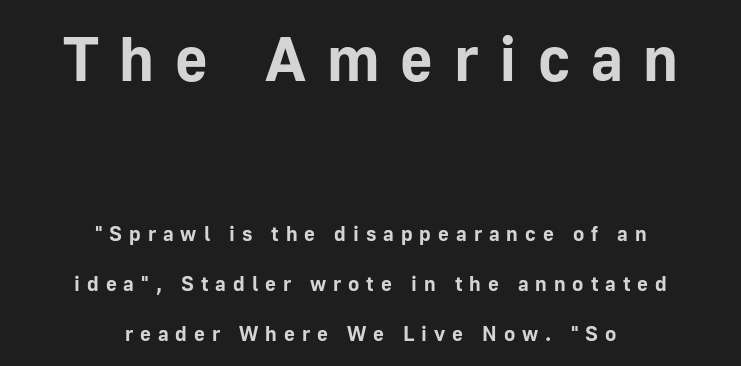
Which margin do the lines hug? Neither — every line sits in the middle. The face used here is rendered with a markedly widened letterfit. The lettering holds an erect, upright posture throughout. Typographically, this falls in the sans-serif category.
